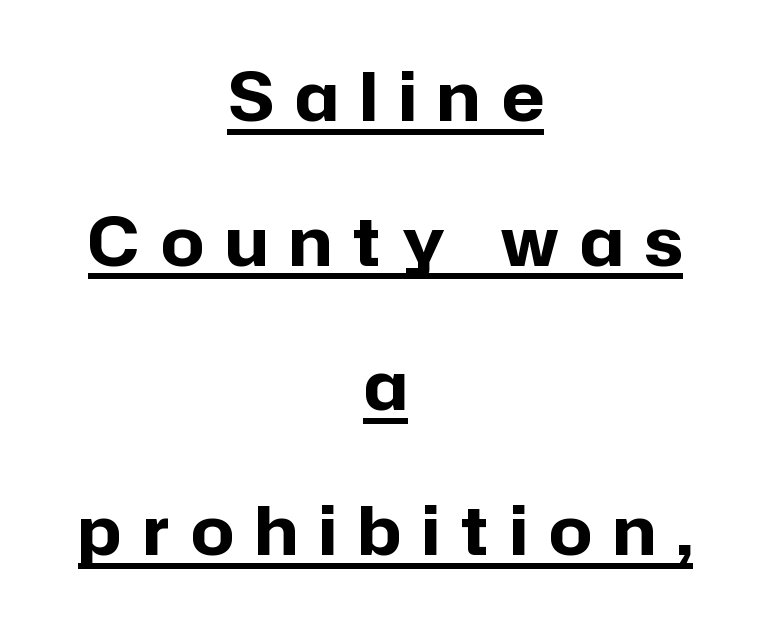
Q: Is the text bold? A: Yes.
Q: Is the text italic (slanted)? A: No, it is upright.
Q: Is the typeface a serif or a sans-serif typeface? A: Sans-serif.
Q: Is the text underlined? A: Yes.
Q: How is the paragraph aligned? A: Centered.
Q: Is the spacing between letters normal or unusually wide? A: Unusually wide.
Q: Is the spacing between lines tight, normal or loose? A: Loose.
Q: Width (condensed, normal, or wide)? A: Normal.
Q: Stroke contrast? A: Low.
Q: x-height? A: Medium.
Q: Monospaced? A: No.
